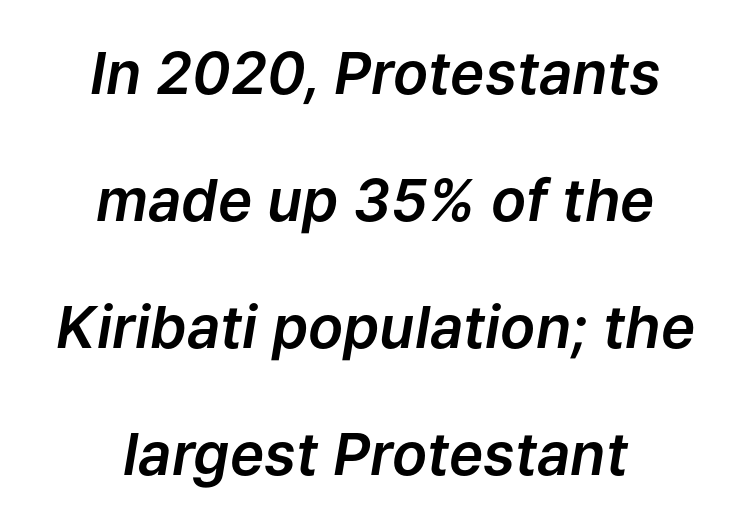
{"italic": "yes", "lean": "right", "slant_degrees": 9, "width": "normal", "stroke_contrast": "low", "x_height": "medium", "monospaced": "no", "underline": "no", "align": "center", "line_spacing": "loose", "line_spacing_ratio": 2.19, "letter_spacing": "normal", "letter_spacing_em": 0.0, "glyph_px": 58}
